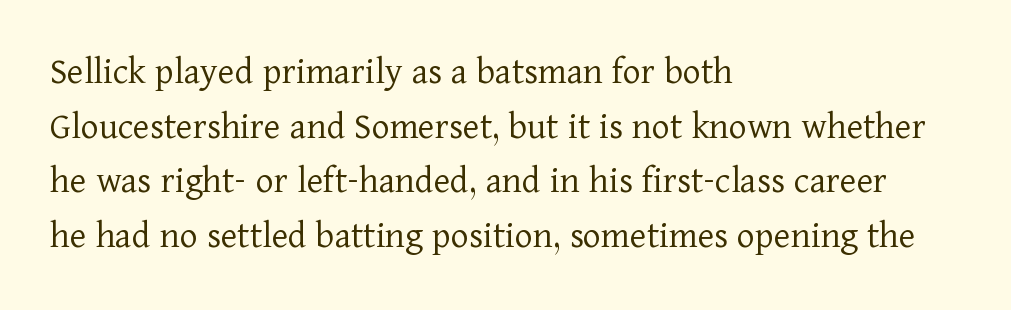
Q: Is the text bold? A: No.
Q: Is the text italic (slanted)? A: No, it is upright.
Q: Is the typeface a serif or a sans-serif typeface? A: Serif.
Q: Is the text underlined? A: No.
Q: How is the paragraph aligned? A: Left-aligned.
Q: Is the spacing between letters normal or unusually wide? A: Normal.
Q: Is the spacing between lines tight, normal or loose? A: Normal.
Q: Width (condensed, normal, or wide)? A: Normal.
Q: Stroke contrast? A: Low.
Q: x-height? A: Medium.
Q: Monospaced? A: No.
